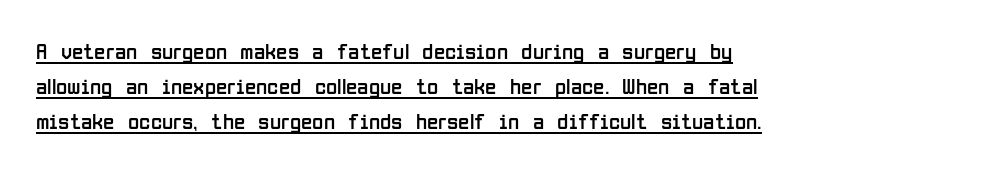
{"italic": "no", "bold": "no", "underline": "yes", "align": "left", "line_spacing": "normal", "line_spacing_ratio": 1.53, "letter_spacing": "normal", "letter_spacing_em": 0.0, "glyph_px": 23}
